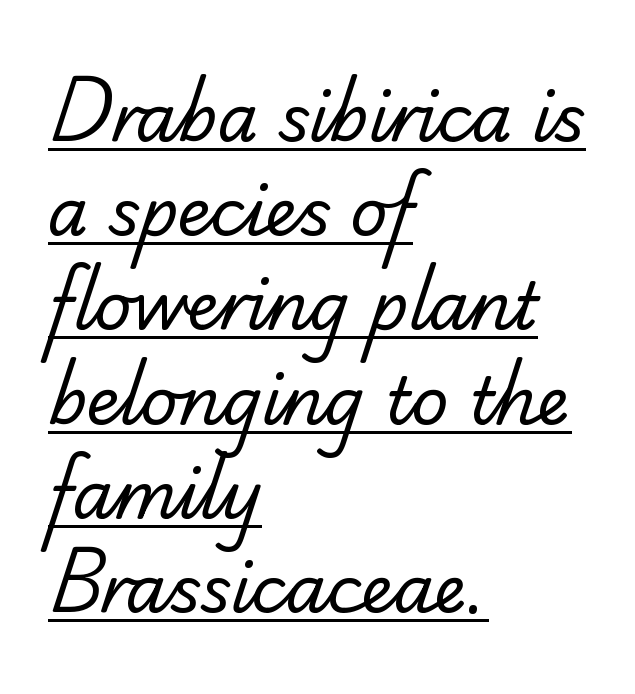
Q: Is the text bold? A: No.
Q: Is the typeface a serif or a sans-serif typeface? A: Serif.
Q: Is the text underlined? A: Yes.
Q: How is the paragraph aligned? A: Left-aligned.
Q: Is the spacing between letters normal or unusually wide? A: Normal.
Q: Is the spacing between lines tight, normal or loose? A: Normal.
Q: Width (condensed, normal, or wide)? A: Normal.
Q: Stroke contrast? A: Low.
Q: x-height? A: Small.
Q: Monospaced? A: No.
